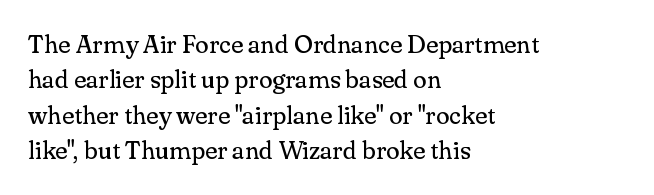
Plain, unruled lines of type. Is the type heavy? It reads as light-to-regular instead. Interline gaps are of average width in this sample. In terms of posture, this sample is upright. These lines are set flush left with a ragged right edge. Nothing unusual about the tracking: characters are spaced as the font intends.
